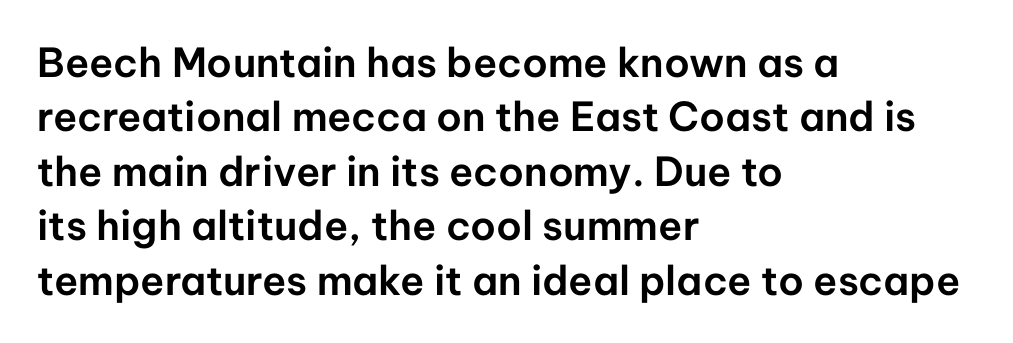
Q: Is the text italic (slanted)? A: No, it is upright.
Q: Is the typeface a serif or a sans-serif typeface? A: Sans-serif.
Q: Is the text underlined? A: No.
Q: How is the paragraph aligned? A: Left-aligned.
Q: Is the spacing between letters normal or unusually wide? A: Normal.
Q: Is the spacing between lines tight, normal or loose? A: Normal.
Q: Width (condensed, normal, or wide)? A: Normal.
Q: Stroke contrast? A: Low.
Q: x-height? A: Medium.
Q: Monospaced? A: No.
